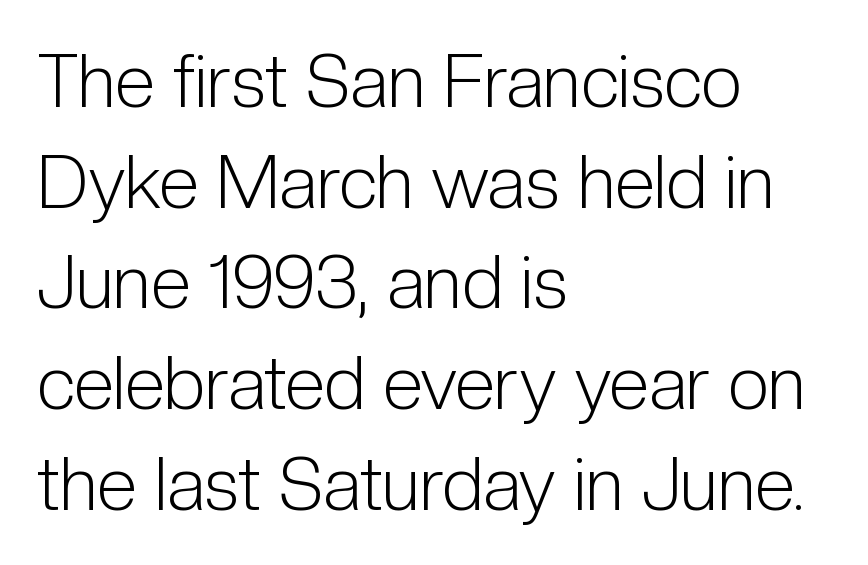
{"serif": "no", "italic": "no", "bold": "no", "weight": "light", "width": "condensed", "stroke_contrast": "low", "x_height": "medium", "monospaced": "no", "underline": "no", "align": "left", "line_spacing": "normal", "line_spacing_ratio": 1.38, "letter_spacing": "normal", "letter_spacing_em": 0.0, "glyph_px": 73}
